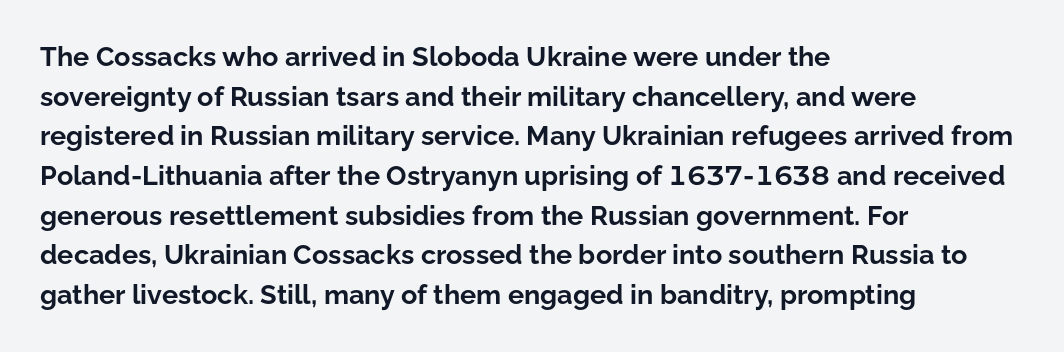
The image shows 27 px bold type, upright; set left-aligned, normal line spacing (1.47x), normal letter spacing, not underlined.
